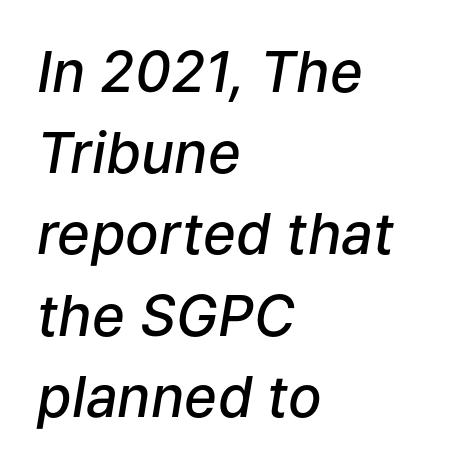
{"italic": "yes", "lean": "right", "slant_degrees": 9, "bold": "semi", "weight": "semibold", "width": "normal", "stroke_contrast": "low", "x_height": "medium", "monospaced": "no", "underline": "no", "align": "left", "line_spacing": "normal", "line_spacing_ratio": 1.45, "letter_spacing": "normal", "letter_spacing_em": 0.0, "glyph_px": 56}
